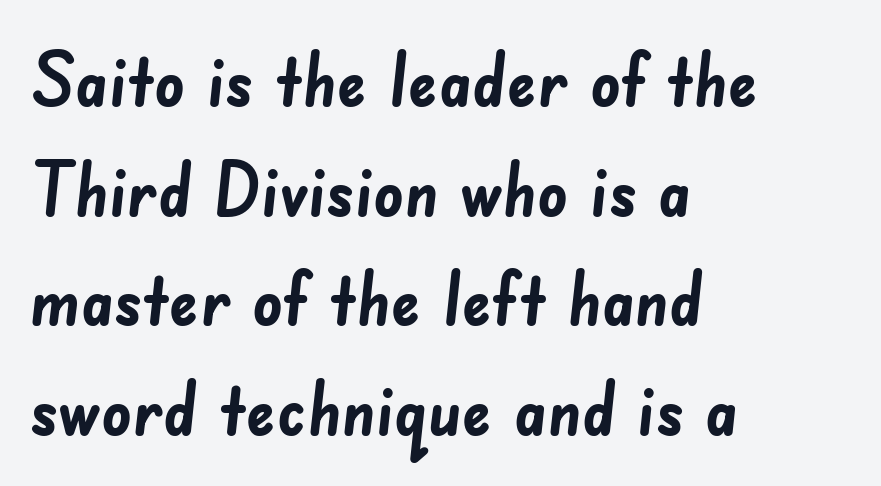
The image shows 74 px semibold sans-serif type; set left-aligned, normal line spacing (1.48x), normal letter spacing, not underlined; low stroke contrast and a small x-height.
